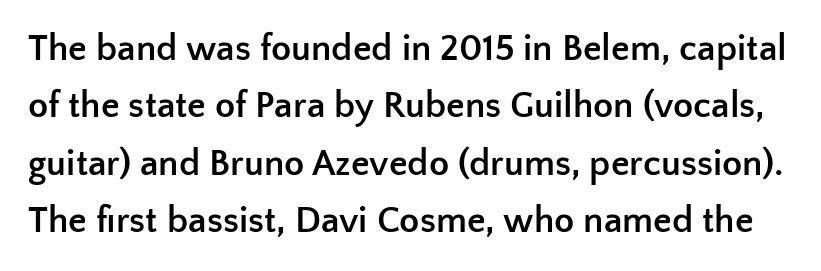
{"serif": "no", "italic": "no", "bold": "yes", "weight": "semibold", "width": "normal", "stroke_contrast": "low", "x_height": "medium", "monospaced": "no", "underline": "no", "line_spacing": "normal", "line_spacing_ratio": 1.55, "letter_spacing": "normal", "letter_spacing_em": 0.0, "glyph_px": 37}
